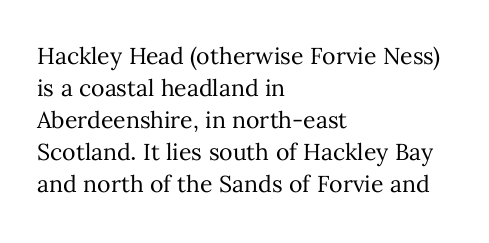
The image shows 23 px text type, upright; set left-aligned, normal line spacing (1.39x), normal letter spacing, not underlined.
